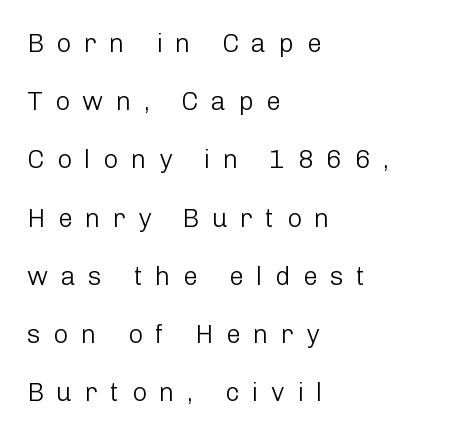
These glyphs show unthickened strokes, regular width or finer. The rendering inserts visible extra space after every character. Leading: increased. Do the letters lean? They stand straight.
